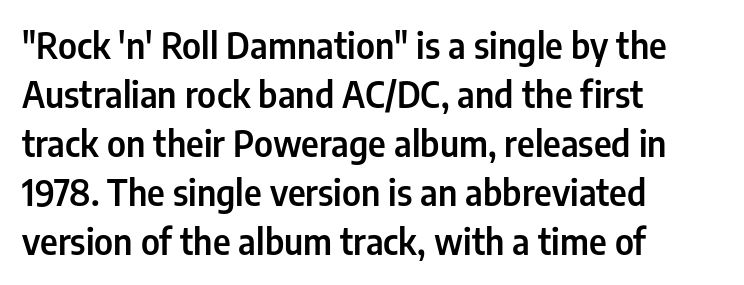
Q: Is the text italic (slanted)? A: No, it is upright.
Q: Is the typeface a serif or a sans-serif typeface? A: Sans-serif.
Q: Is the text underlined? A: No.
Q: How is the paragraph aligned? A: Left-aligned.
Q: Is the spacing between letters normal or unusually wide? A: Normal.
Q: Is the spacing between lines tight, normal or loose? A: Normal.
Q: Width (condensed, normal, or wide)? A: Condensed.
Q: Stroke contrast? A: Low.
Q: x-height? A: Medium.
Q: Monospaced? A: No.
